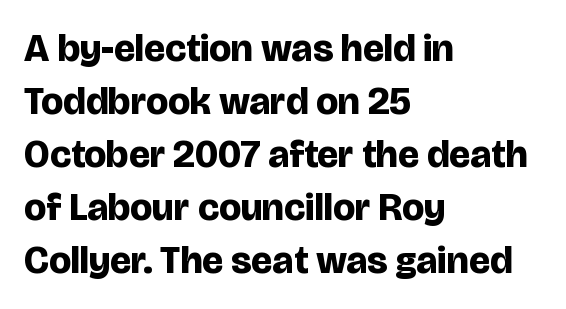
The image shows 39 px bold sans-serif type, upright; set left-aligned, normal line spacing (1.36x), normal letter spacing, not underlined; low stroke contrast and a large x-height.
